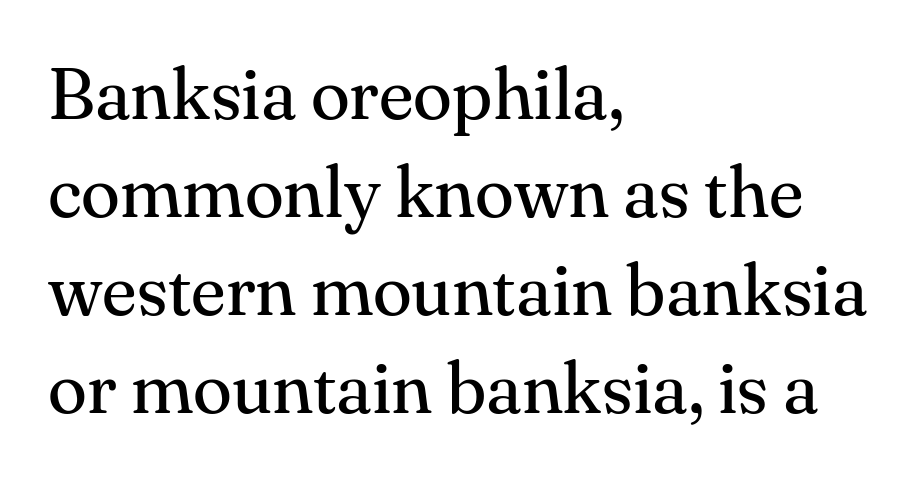
{"serif": "yes", "italic": "no", "bold": "no", "weight": "regular", "width": "normal", "stroke_contrast": "medium", "x_height": "small", "monospaced": "no", "underline": "no", "align": "left", "line_spacing": "normal", "line_spacing_ratio": 1.36, "letter_spacing": "normal", "letter_spacing_em": 0.0, "glyph_px": 72}
